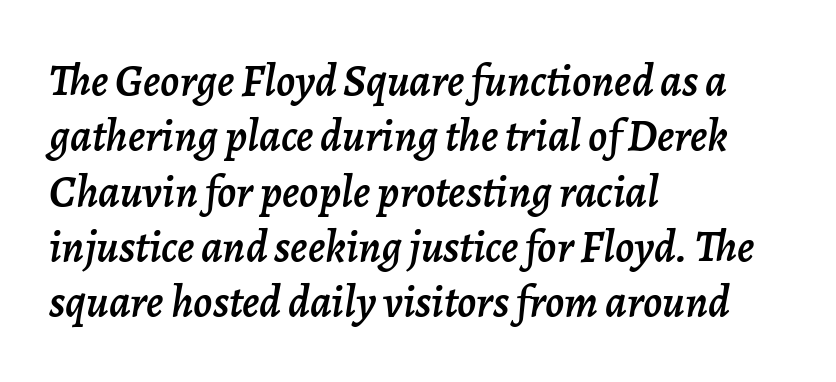
{"italic": "yes", "lean": "right", "slant_degrees": 7, "width": "normal", "stroke_contrast": "low", "x_height": "medium", "monospaced": "no", "underline": "no", "align": "left", "line_spacing_ratio": 1.23, "letter_spacing": "normal", "letter_spacing_em": 0.0, "glyph_px": 45}
